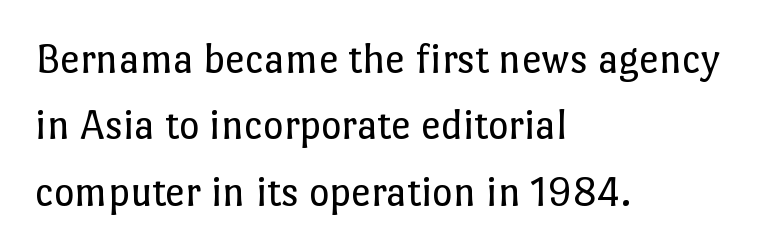
{"italic": "no", "bold": "no", "weight": "regular", "width": "normal", "stroke_contrast": "low", "x_height": "medium", "monospaced": "no", "underline": "no", "align": "left", "line_spacing": "normal", "line_spacing_ratio": 1.51, "letter_spacing": "normal", "letter_spacing_em": 0.0, "glyph_px": 44}
